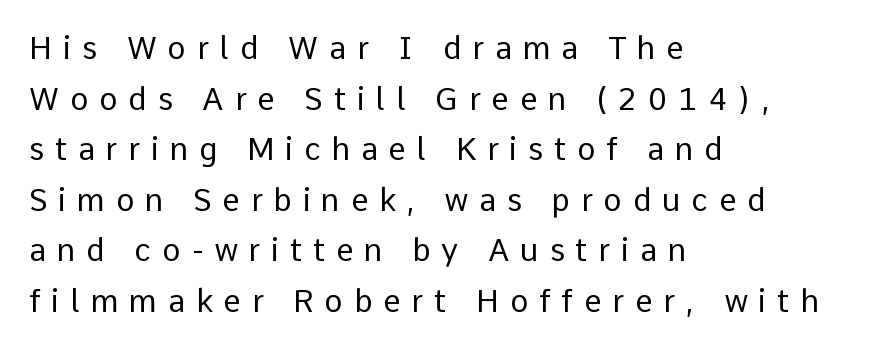
{"serif": "no", "italic": "no", "bold": "no", "weight": "regular", "width": "normal", "stroke_contrast": "low", "x_height": "medium", "monospaced": "no", "underline": "no", "align": "left", "line_spacing": "normal", "line_spacing_ratio": 1.63, "letter_spacing": "wide", "letter_spacing_em": 0.35, "glyph_px": 31}
